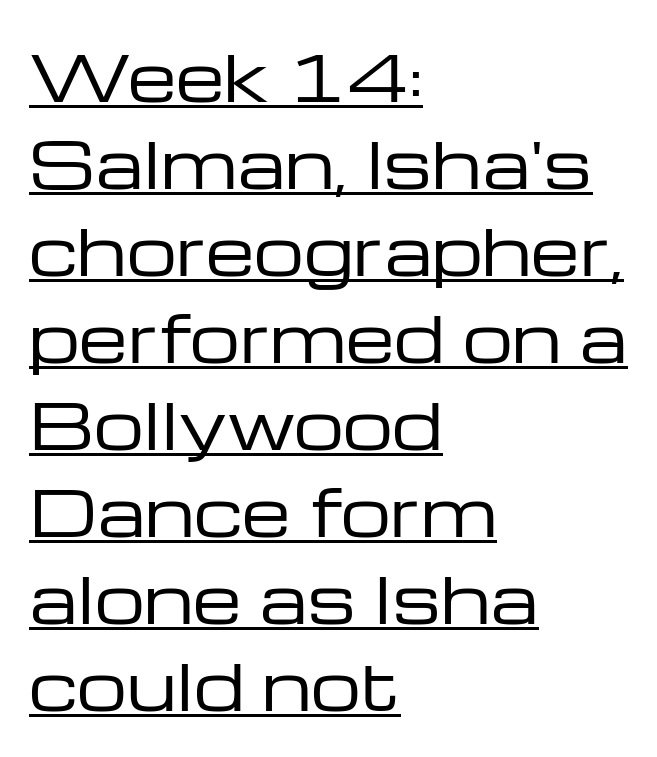
Letters have the restrained weight of plain body copy at most. How are the letters spaced? Ordinarily, with no added tracking. A rule runs beneath these lines of type. The rows are spaced the way most documents space them.
